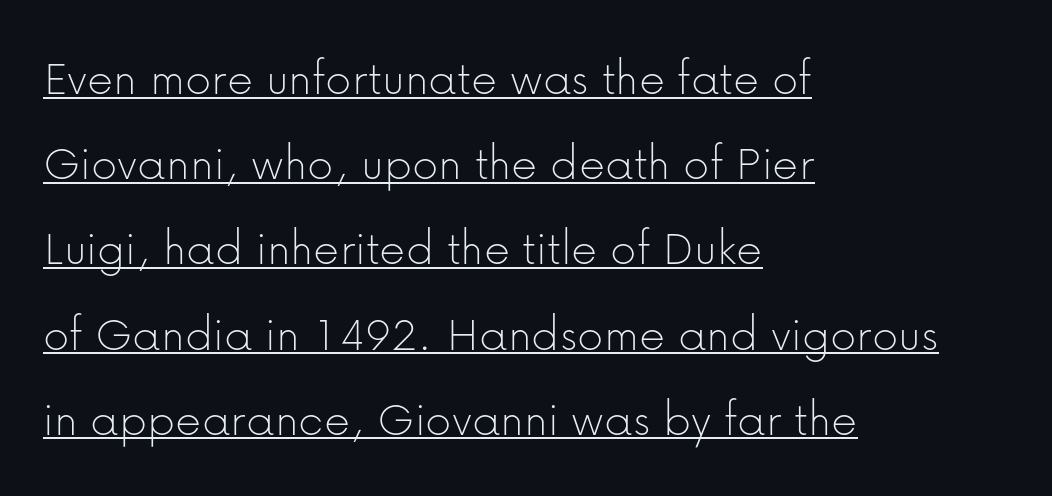
Q: Is the text bold? A: No.
Q: Is the text italic (slanted)? A: No, it is upright.
Q: Is the typeface a serif or a sans-serif typeface? A: Sans-serif.
Q: Is the text underlined? A: Yes.
Q: How is the paragraph aligned? A: Left-aligned.
Q: Is the spacing between letters normal or unusually wide? A: Normal.
Q: Is the spacing between lines tight, normal or loose? A: Normal.
Q: Width (condensed, normal, or wide)? A: Normal.
Q: Stroke contrast? A: Low.
Q: x-height? A: Medium.
Q: Monospaced? A: No.
